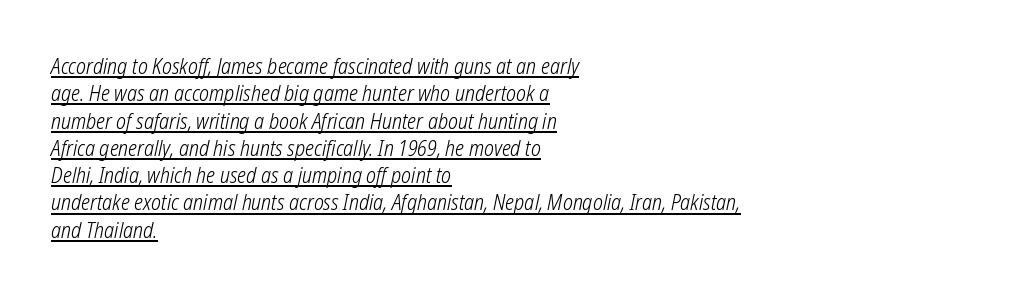
{"bold": "no", "underline": "yes", "align": "left", "line_spacing": "normal", "line_spacing_ratio": 1.3, "letter_spacing": "normal", "letter_spacing_em": 0.0, "glyph_px": 21}
